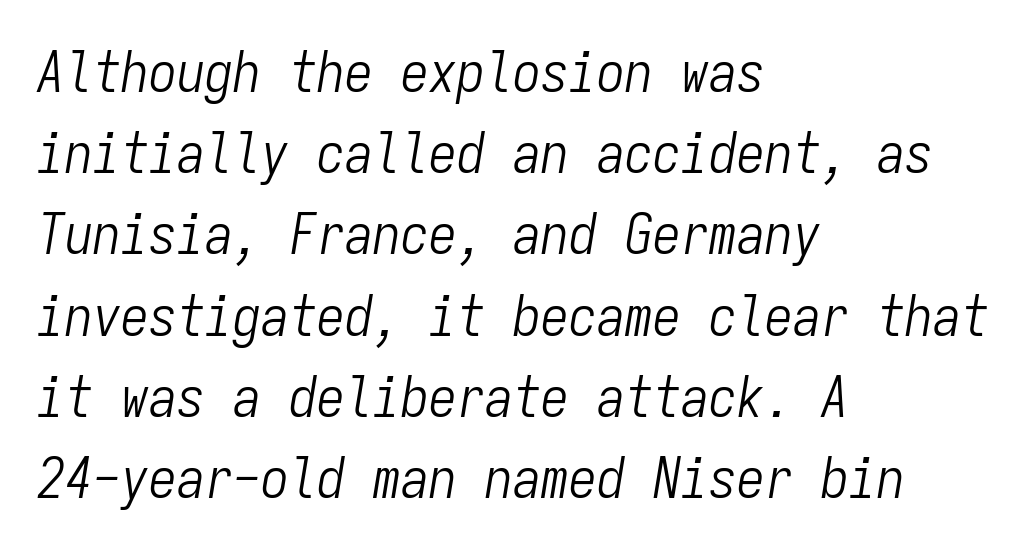
The image shows 56 px light, condensed type, italic (leaning right), monospaced; set left-aligned, normal line spacing (1.45x), normal letter spacing, not underlined; low stroke contrast and a medium x-height.
